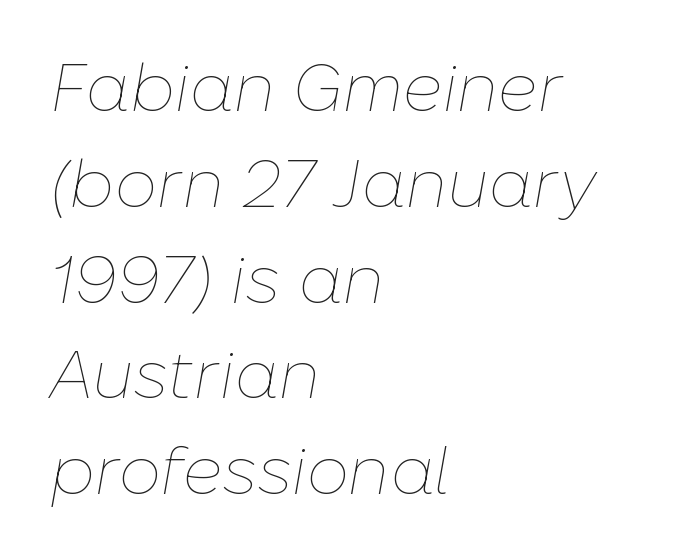
Q: Is the text bold? A: No.
Q: Is the text italic (slanted)? A: Yes, it leans right by about 10 degrees.
Q: Is the text underlined? A: No.
Q: How is the paragraph aligned? A: Left-aligned.
Q: Is the spacing between letters normal or unusually wide? A: Normal.
Q: Is the spacing between lines tight, normal or loose? A: Normal.
Q: Width (condensed, normal, or wide)? A: Normal.
Q: Stroke contrast? A: Low.
Q: x-height? A: Medium.
Q: Monospaced? A: No.
